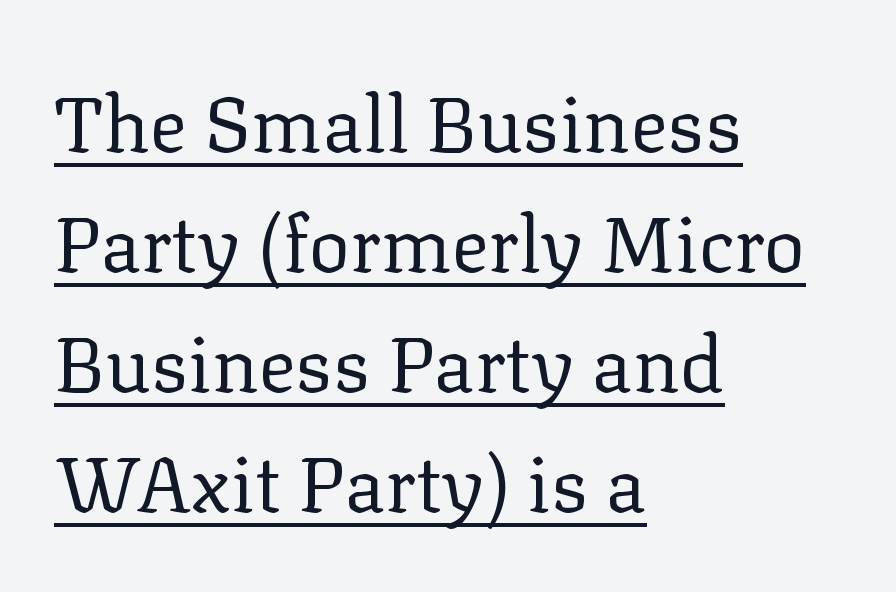
Q: Is the text bold? A: No.
Q: Is the text italic (slanted)? A: No, it is upright.
Q: Is the typeface a serif or a sans-serif typeface? A: Serif.
Q: Is the text underlined? A: Yes.
Q: How is the paragraph aligned? A: Left-aligned.
Q: Is the spacing between letters normal or unusually wide? A: Normal.
Q: Is the spacing between lines tight, normal or loose? A: Normal.
Q: Width (condensed, normal, or wide)? A: Normal.
Q: Stroke contrast? A: Low.
Q: x-height? A: Medium.
Q: Monospaced? A: No.
